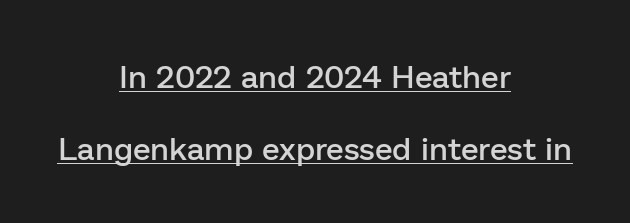
A typesetter would call this proportional, since set widths differ per character. Is the letter spacing exaggerated? No — it looks like the ordinary default. The letters stand upright; this is a roman face. The leading is generous, giving the passage an open texture. Every letter is mildly thick-stroked: semibold rather than bold.
